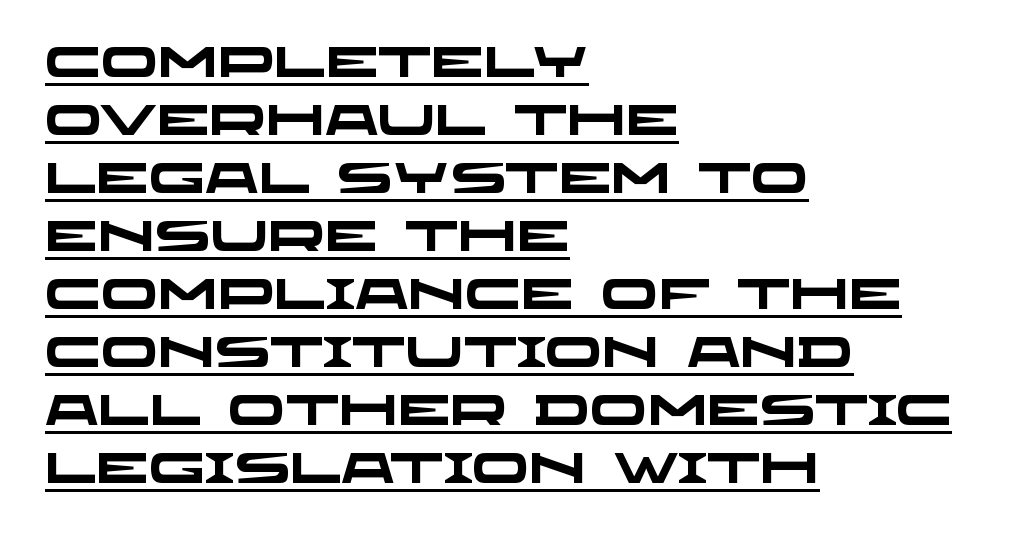
{"serif": "no", "bold": "yes", "weight": "heavy", "width": "wide", "stroke_contrast": "low", "x_height": "large", "monospaced": "no", "underline": "yes", "align": "left", "line_spacing": "normal", "line_spacing_ratio": 1.38, "letter_spacing": "normal", "letter_spacing_em": 0.0, "glyph_px": 42}
